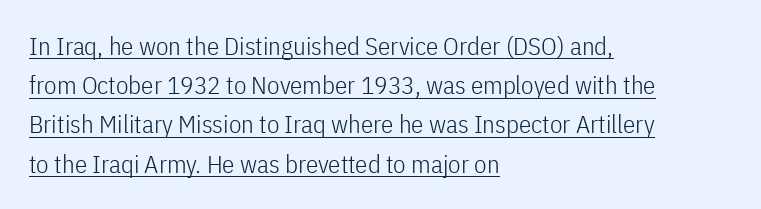
Notice how descenders clear the ascenders below comfortably — that's standard leading. If you drew a line through each stem, it would be perfectly vertical. Here the glyphs are tracked normally, forming tight word shapes. Is the block centered? No — it sits flush against the left margin. Think standard paragraph weight, or any step lighter than that.
